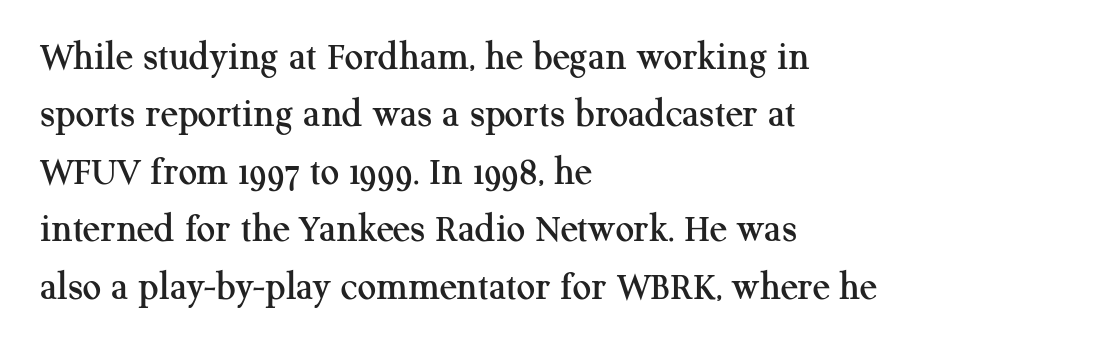
If you measured baseline to baseline, you'd find a middling distance. The face used here is proportionally spaced, like ordinary book or web type. Little horizontal feet cap the strokes, marking this as serif type. Quick note: underline off. The type is set solid horizontally, with unmodified tracking.
